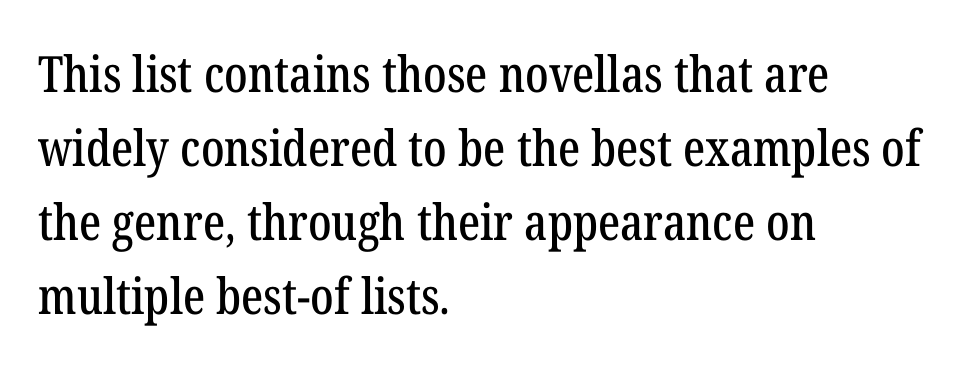
Q: Is the text italic (slanted)? A: No, it is upright.
Q: Is the typeface a serif or a sans-serif typeface? A: Serif.
Q: Is the text underlined? A: No.
Q: How is the paragraph aligned? A: Left-aligned.
Q: Is the spacing between letters normal or unusually wide? A: Normal.
Q: Is the spacing between lines tight, normal or loose? A: Normal.
Q: Width (condensed, normal, or wide)? A: Condensed.
Q: Stroke contrast? A: Low.
Q: x-height? A: Medium.
Q: Monospaced? A: No.
